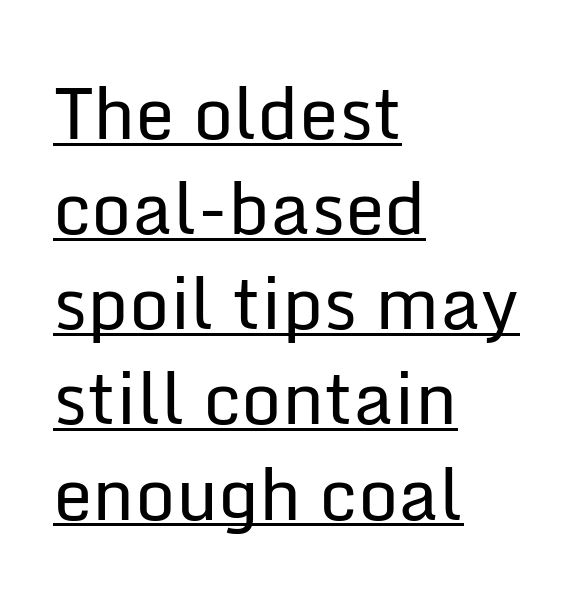
Tracking value appears to be zero — textbook default spacing. You could not count columns in this text — the font is proportionally spaced. This rendering employs a face without finishing strokes, i.e., a sans-serif. The rendered words wear a rule along their underside.
